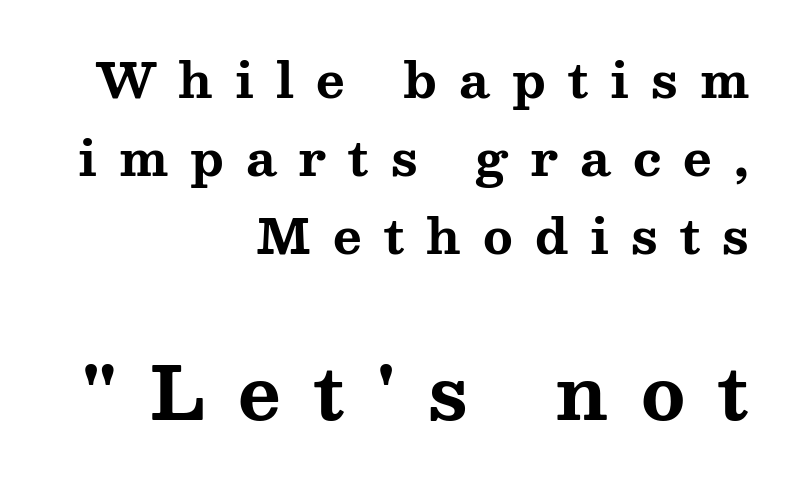
The rendering anchors every line to the right-hand side. Underlining? Definitely not there. The face used here is proportionally spaced, like ordinary book or web type. You get the small type first, then a jump to larger type. These words are printed bold, with thick strokes throughout. Does extra space separate the letters? Yes, quite a lot of it.
